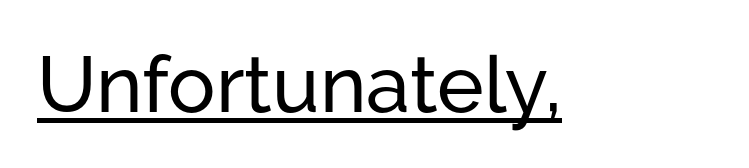
The image shows 79 px sans-serif type, upright; set normal letter spacing, underlined; low stroke contrast and a medium x-height.
